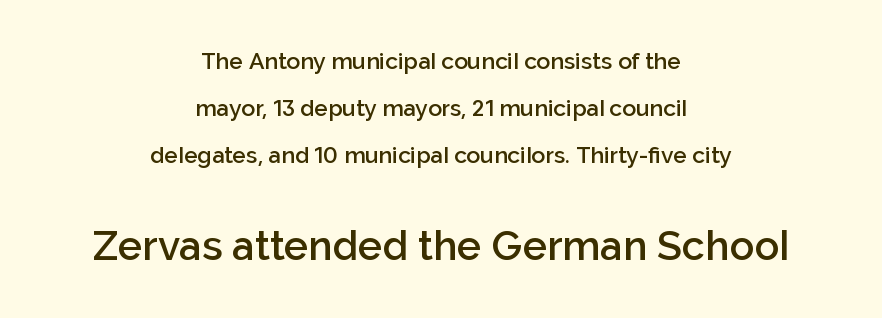
The image shows 41 px semibold sans-serif type, upright; set centered, loose line spacing (2.05x), normal letter spacing, not underlined; the second (bottom) block is 1.78x larger; low stroke contrast and a medium x-height.
